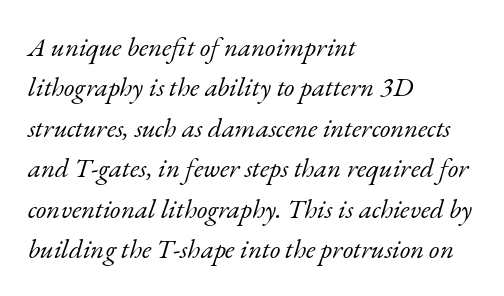
{"italic": "yes", "lean": "right", "slant_degrees": 17, "bold": "no", "underline": "no", "align": "left", "line_spacing": "normal", "line_spacing_ratio": 1.5, "letter_spacing": "normal", "letter_spacing_em": 0.0, "glyph_px": 27}
